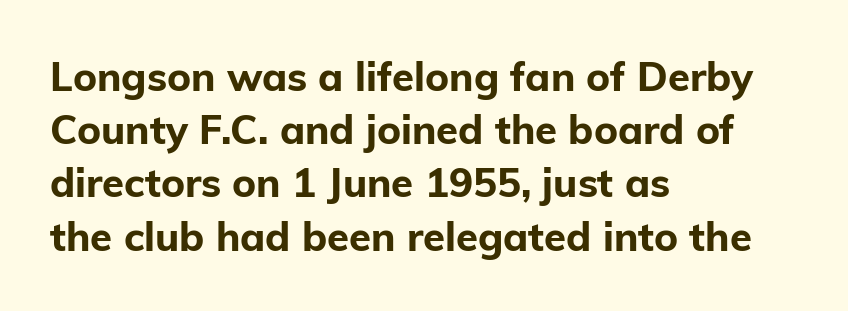
Q: Is the text bold? A: Yes.
Q: Is the text italic (slanted)? A: No, it is upright.
Q: Is the typeface a serif or a sans-serif typeface? A: Sans-serif.
Q: Is the text underlined? A: No.
Q: How is the paragraph aligned? A: Left-aligned.
Q: Is the spacing between letters normal or unusually wide? A: Normal.
Q: Is the spacing between lines tight, normal or loose? A: Normal.
Q: Width (condensed, normal, or wide)? A: Normal.
Q: Stroke contrast? A: Low.
Q: x-height? A: Medium.
Q: Monospaced? A: No.
